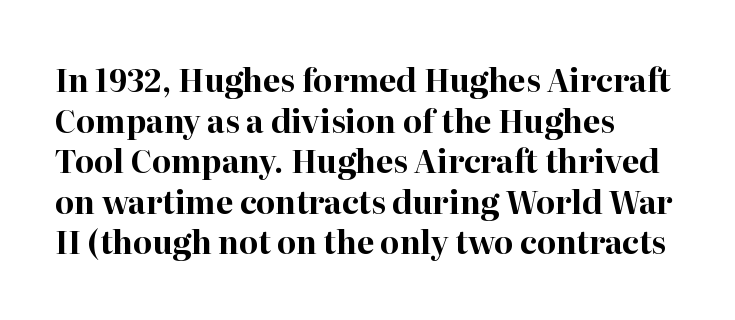
Q: Is the text bold? A: Yes.
Q: Is the text italic (slanted)? A: No, it is upright.
Q: Is the typeface a serif or a sans-serif typeface? A: Serif.
Q: Is the text underlined? A: No.
Q: How is the paragraph aligned? A: Left-aligned.
Q: Is the spacing between letters normal or unusually wide? A: Normal.
Q: Is the spacing between lines tight, normal or loose? A: Normal.
Q: Width (condensed, normal, or wide)? A: Normal.
Q: Stroke contrast? A: High.
Q: x-height? A: Medium.
Q: Monospaced? A: No.
